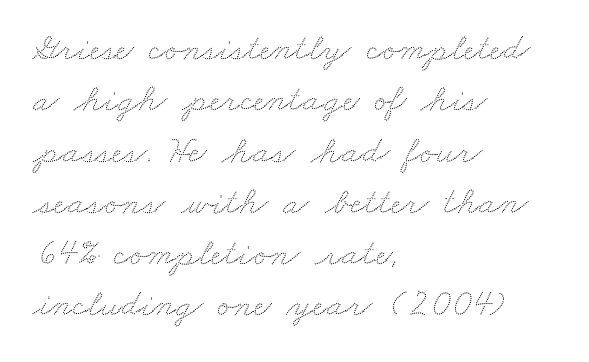
How would I describe the line gaps? Plain and ordinary. Lines of text with bare space underneath. Proportional: the letters do not fall into vertical columns. The rag falls on the right side of this text block. The line texture is even and compact thanks to regular tracking.
